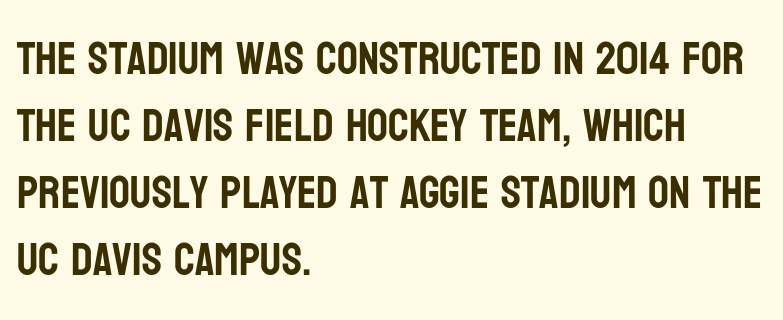
{"serif": "no", "italic": "no", "width": "condensed", "stroke_contrast": "low", "x_height": "large", "monospaced": "no", "underline": "no", "align": "left", "line_spacing": "normal", "line_spacing_ratio": 1.46, "letter_spacing": "normal", "letter_spacing_em": 0.0, "glyph_px": 46}
